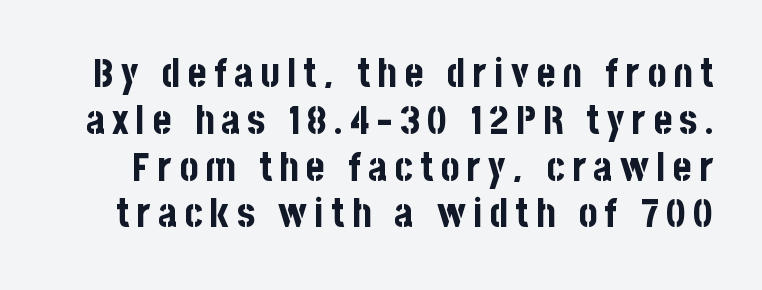
Q: Is the text bold? A: Yes.
Q: Is the text italic (slanted)? A: No, it is upright.
Q: Is the typeface a serif or a sans-serif typeface? A: Sans-serif.
Q: Is the text underlined? A: No.
Q: Width (condensed, normal, or wide)? A: Condensed.
Q: Stroke contrast? A: Low.
Q: x-height? A: Large.
Q: Monospaced? A: No.
